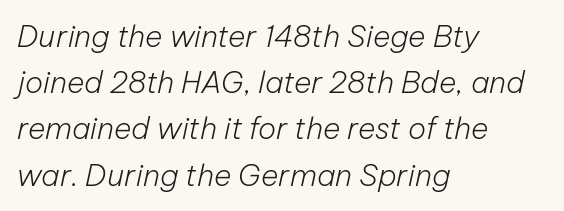
The image shows 30 px light type, italic (leaning right); set left-aligned, normal line spacing (1.54x), normal letter spacing, not underlined; low stroke contrast and a medium x-height.
